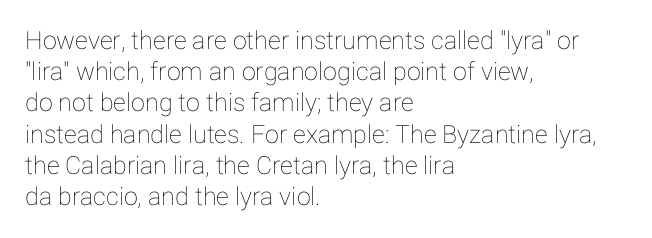
Q: Is the text italic (slanted)? A: No, it is upright.
Q: Is the text underlined? A: No.
Q: How is the paragraph aligned? A: Left-aligned.
Q: Is the spacing between letters normal or unusually wide? A: Normal.
Q: Is the spacing between lines tight, normal or loose? A: Normal.
